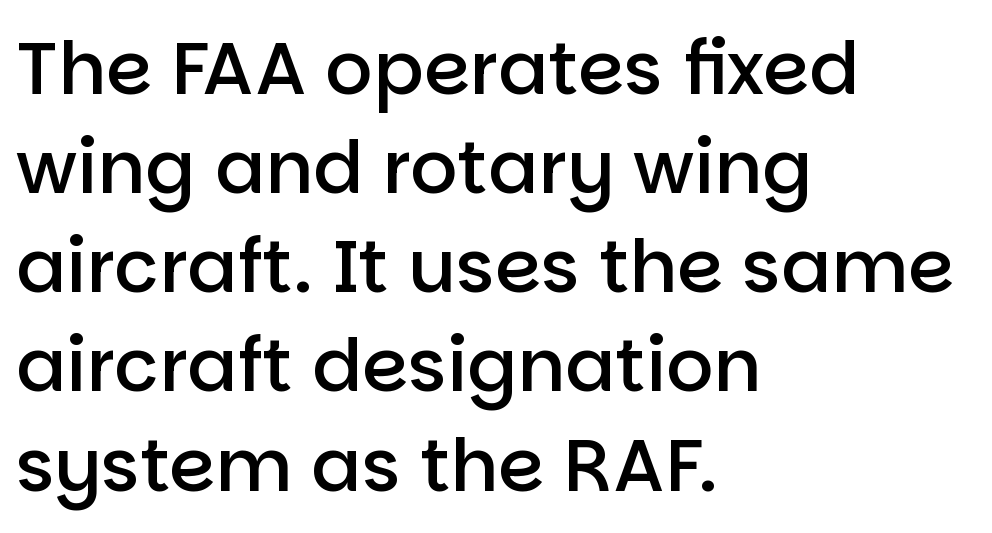
This is sans-serif lettering, the kind often seen on screens and signage. The font is running at a semibold setting, under full bold. Proportional: the letters do not fall into vertical columns. Look at the tracking — it's just the regular setting, nothing added.
